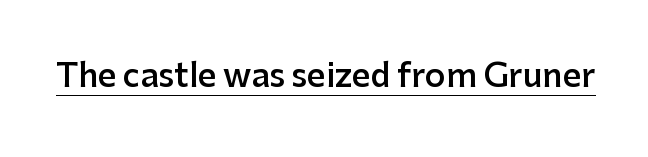
The string is rendered with underlining switched on. Grotesque or geometric, the face here clearly has no serifs. The letters sit at their default tracking, neither squeezed nor spread. This sample has the flowing, uneven cadence of proportional lettering. Nope, not italic — everything's standing straight. Caption: semibold face, moderately heavy strokes.
